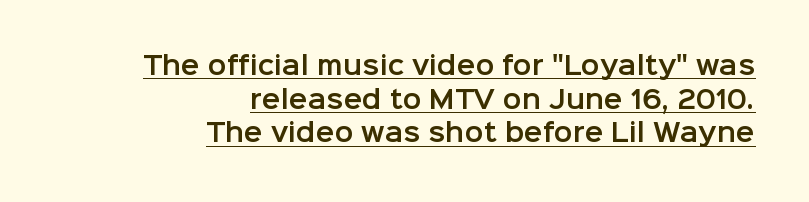
{"italic": "no", "underline": "yes", "align": "right", "line_spacing": "normal", "line_spacing_ratio": 1.35, "letter_spacing": "normal", "letter_spacing_em": 0.0, "glyph_px": 25}
